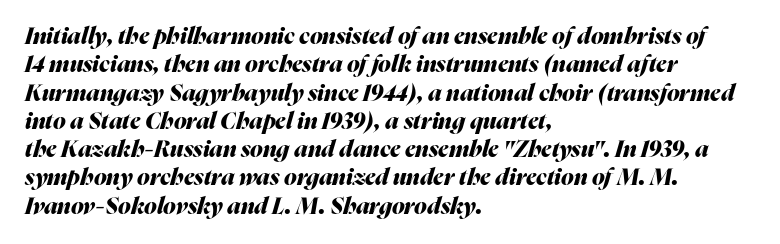
The image shows 23 px bold type, italic (leaning right); set left-aligned, line spacing 1.23x, normal letter spacing, not underlined.
